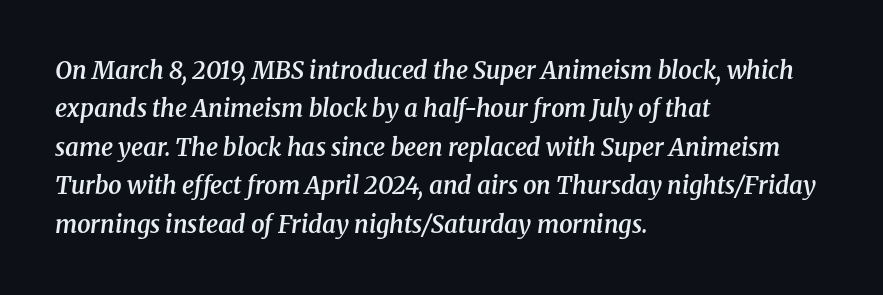
{"italic": "yes", "lean": "right", "slant_degrees": 8, "bold": "semi", "underline": "no", "align": "left", "line_spacing": "normal", "line_spacing_ratio": 1.6, "letter_spacing": "normal", "letter_spacing_em": 0.0, "glyph_px": 24}
